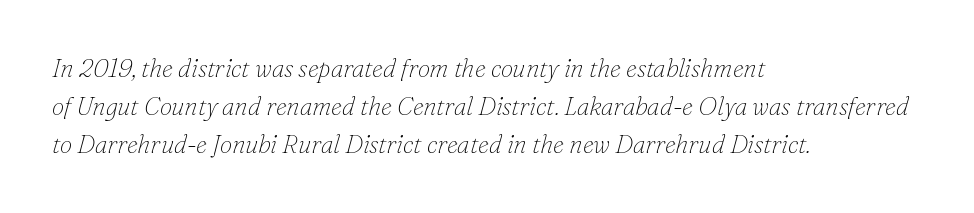
Line spacing here is normal. Rendered with sloped, italic letterforms. This rendering leaves character spacing at its baseline value. Each line starts at the same left margin while the right side varies.
